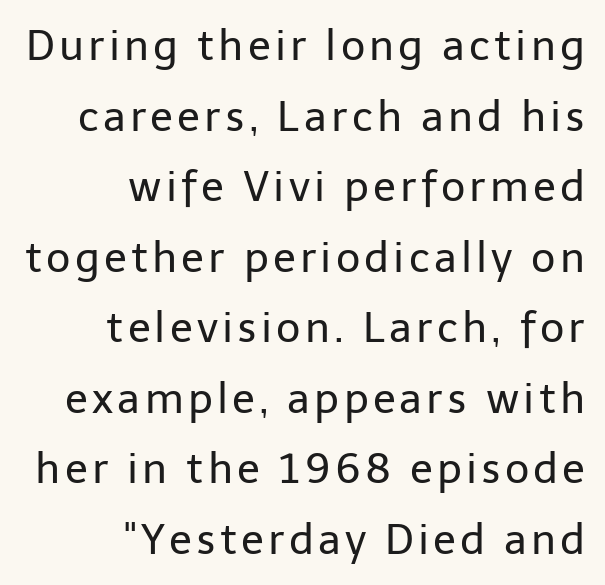
{"serif": "no", "italic": "no", "bold": "no", "weight": "regular", "width": "normal", "stroke_contrast": "low", "x_height": "medium", "monospaced": "no", "underline": "no", "align": "right", "line_spacing": "normal", "line_spacing_ratio": 1.68, "glyph_px": 42}
